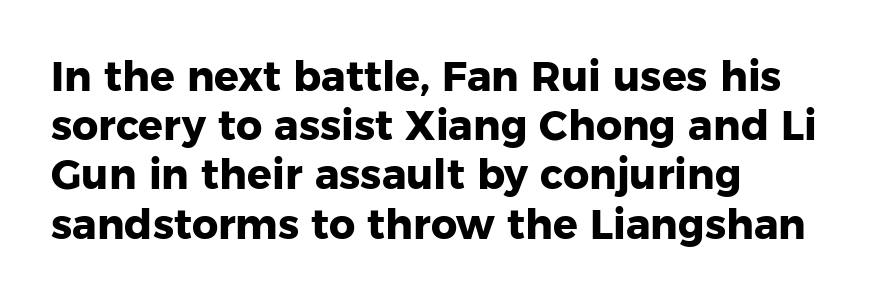
The image shows 41 px heavy sans-serif type, upright; set left-aligned, line spacing 1.2x, normal letter spacing, not underlined; low stroke contrast and a medium x-height.
